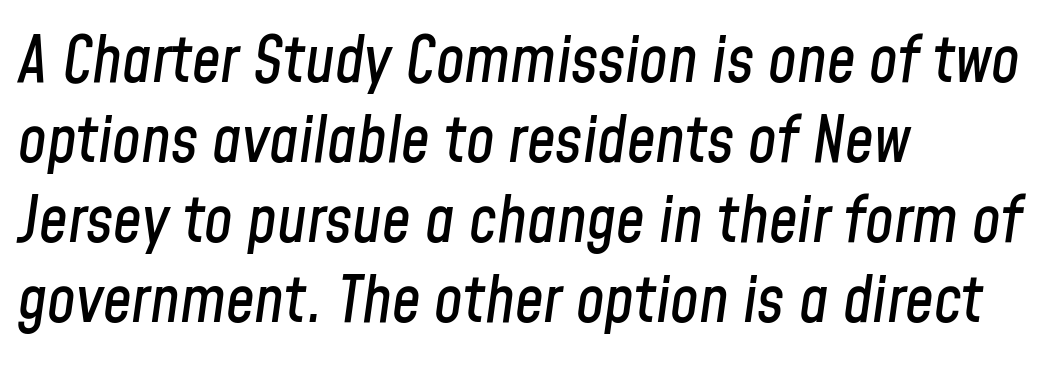
The rows are spaced the way most documents space them. Is this a fixed-width face? No — the glyphs have proportional, varying widths. Rendered with sloped, italic letterforms. Which margin do the lines hug? The left one — the right edge is uneven. Only glyphs here, with clear space below each row. Is the letter spacing exaggerated? No — it looks like the ordinary default.
